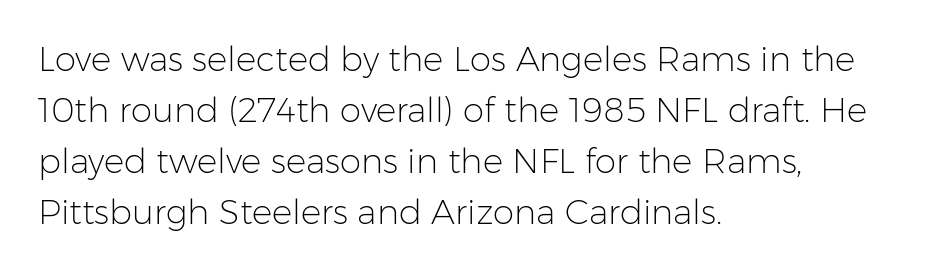
{"serif": "no", "italic": "no", "bold": "no", "weight": "light", "width": "normal", "stroke_contrast": "low", "x_height": "medium", "monospaced": "no", "underline": "no", "align": "left", "line_spacing": "normal", "line_spacing_ratio": 1.5, "letter_spacing": "normal", "letter_spacing_em": 0.0, "glyph_px": 34}
